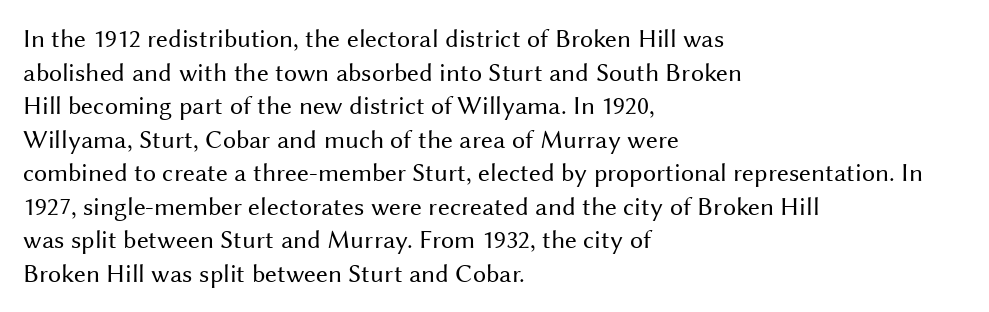
The image shows 26 px text type, upright; set left-aligned, normal line spacing (1.29x), normal letter spacing, not underlined.
